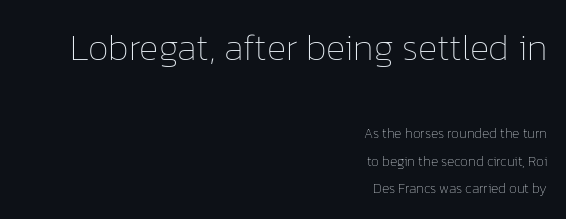
{"italic": "no", "bold": "no", "weight": "thin", "width": "normal", "stroke_contrast": "low", "x_height": "medium", "monospaced": "no", "underline": "no", "align": "right", "line_spacing": "loose", "line_spacing_ratio": 1.98, "letter_spacing": "normal", "letter_spacing_em": 0.0, "larger_block": "first", "size_ratio": 2.64, "glyph_px": 37}
